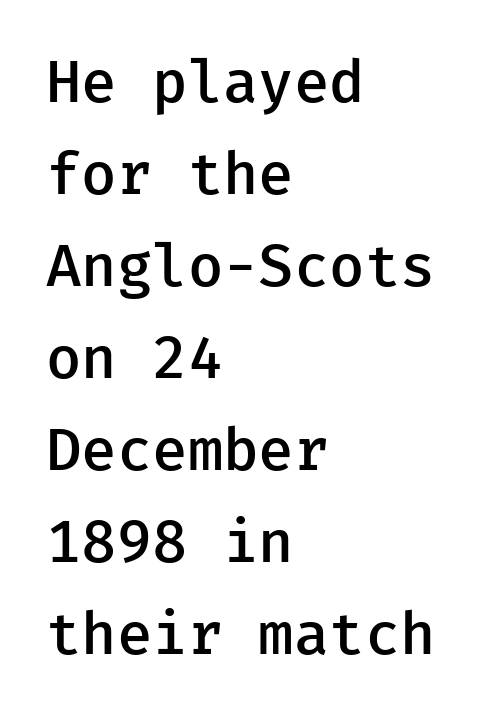
Q: Is the text bold? A: Semi-bold.
Q: Is the text italic (slanted)? A: No, it is upright.
Q: Is the typeface a serif or a sans-serif typeface? A: Sans-serif.
Q: Is the text underlined? A: No.
Q: How is the paragraph aligned? A: Left-aligned.
Q: Is the spacing between letters normal or unusually wide? A: Normal.
Q: Is the spacing between lines tight, normal or loose? A: Normal.
Q: Width (condensed, normal, or wide)? A: Normal.
Q: Stroke contrast? A: Low.
Q: x-height? A: Medium.
